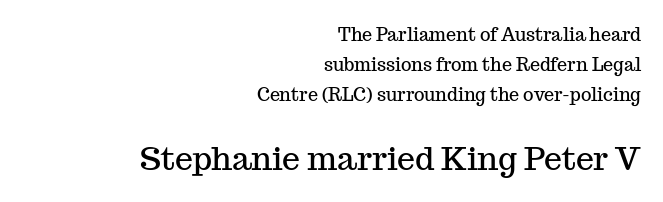
{"serif": "yes", "italic": "no", "width": "normal", "stroke_contrast": "medium", "x_height": "medium", "monospaced": "no", "underline": "no", "align": "right", "line_spacing": "normal", "line_spacing_ratio": 1.66, "letter_spacing": "normal", "letter_spacing_em": 0.0, "larger_block": "second", "size_ratio": 1.78, "glyph_px": 32}
